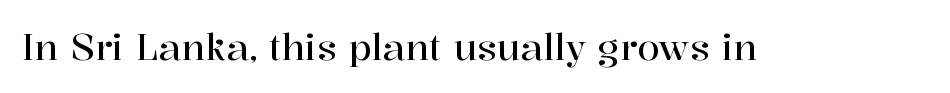
Q: Is the text italic (slanted)? A: No, it is upright.
Q: Is the typeface a serif or a sans-serif typeface? A: Serif.
Q: Is the text underlined? A: No.
Q: Is the spacing between letters normal or unusually wide? A: Normal.
Q: Width (condensed, normal, or wide)? A: Normal.
Q: Stroke contrast? A: High.
Q: x-height? A: Medium.
Q: Monospaced? A: No.
